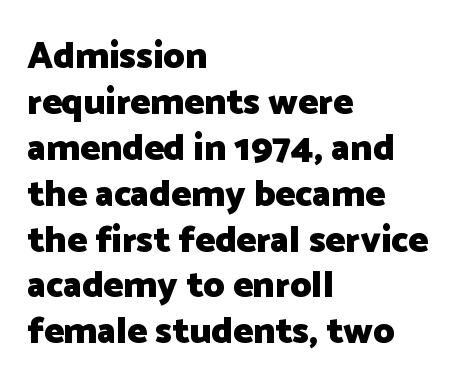
What kind of face is this? One without serifs — a sans. Anything drawn beneath the words? Only blank space. Heft: maximum for text — a bold. In terms of letterspacing, this is plain default setting.
